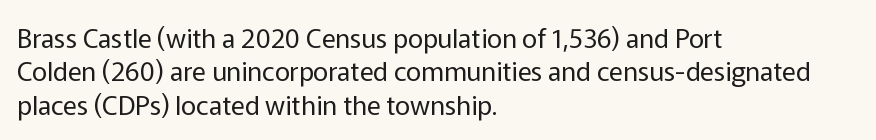
{"italic": "no", "bold": "no", "underline": "no", "align": "left", "line_spacing": "normal", "line_spacing_ratio": 1.28, "letter_spacing": "normal", "letter_spacing_em": 0.0, "glyph_px": 26}
